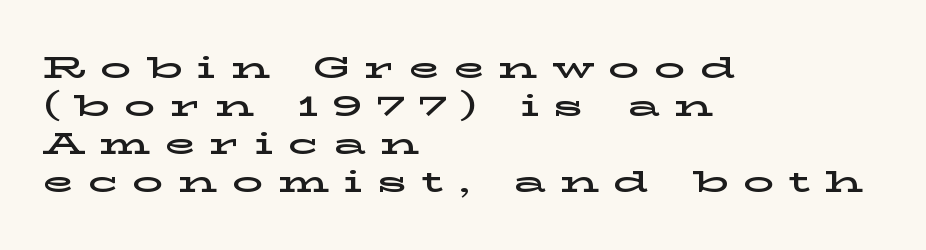
{"serif": "yes", "italic": "no", "width": "wide", "stroke_contrast": "low", "x_height": "medium", "monospaced": "no", "underline": "no", "align": "left", "line_spacing_ratio": 1.23, "letter_spacing": "wide", "letter_spacing_em": 0.47, "glyph_px": 31}
